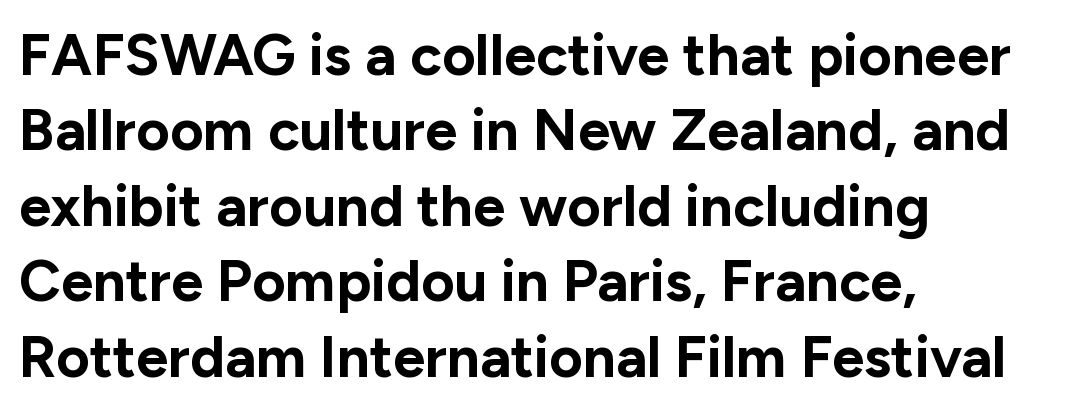
The image shows 58 px bold sans-serif type, upright; set left-aligned, normal line spacing (1.3x), normal letter spacing, not underlined; low stroke contrast and a medium x-height.
